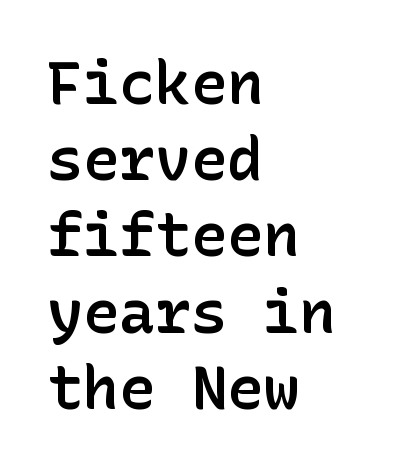
The image shows 60 px semibold sans-serif type, upright; set left-aligned, normal line spacing (1.27x), normal letter spacing, not underlined; low stroke contrast and a medium x-height.
